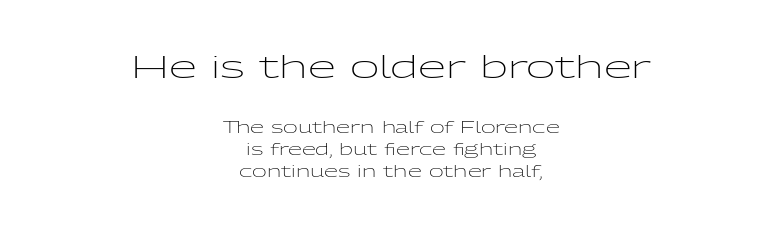
If you squint, the top block still reads clearly — it's the larger of the two. Underline: absent. Examine the stroke ends and you'll find no serifs. A roman cut, with each character standing at attention. Whoever set this chose a conventional vertical rhythm. The weight tops out at a normal text grade.
